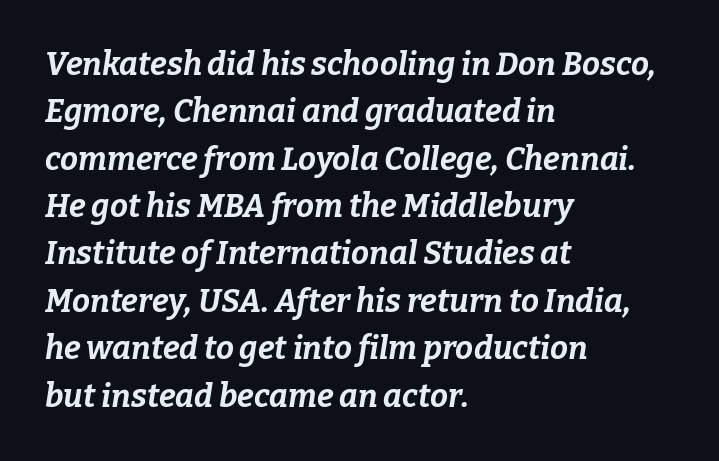
The image shows 32 px bold type, italic (leaning right); set left-aligned, normal line spacing (1.48x), normal letter spacing, not underlined; low stroke contrast and a medium x-height.
